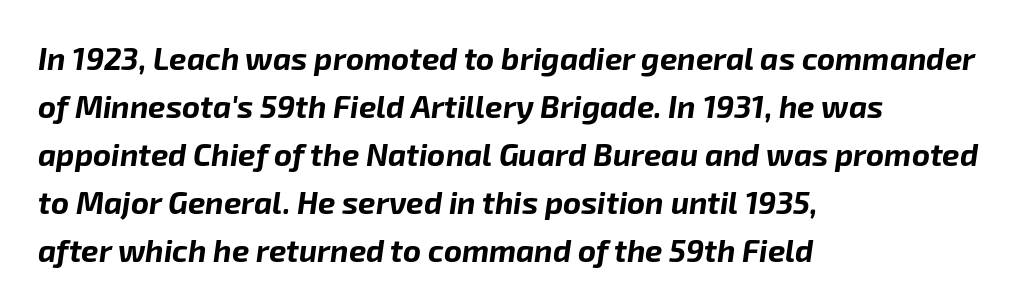
Q: Is the text bold? A: Yes.
Q: Is the text italic (slanted)? A: Yes, it leans right by about 8 degrees.
Q: Is the text underlined? A: No.
Q: How is the paragraph aligned? A: Left-aligned.
Q: Is the spacing between letters normal or unusually wide? A: Normal.
Q: Is the spacing between lines tight, normal or loose? A: Normal.
Q: Width (condensed, normal, or wide)? A: Normal.
Q: Stroke contrast? A: Low.
Q: x-height? A: Medium.
Q: Monospaced? A: No.
